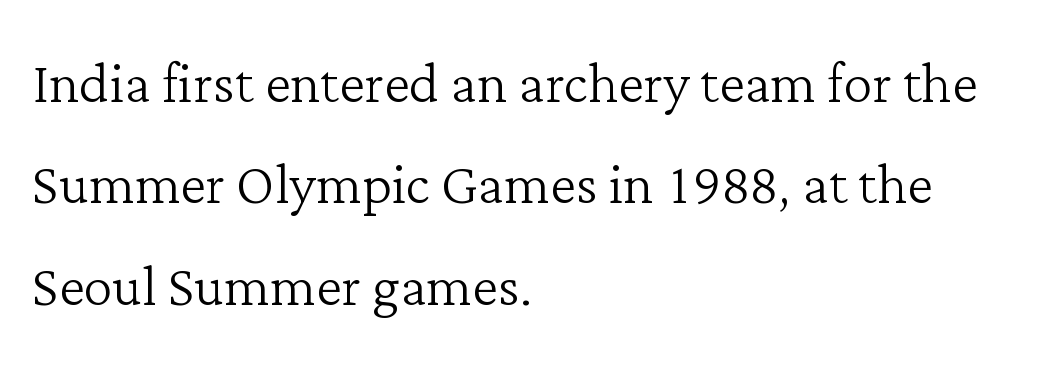
Q: Is the text bold? A: No.
Q: Is the text italic (slanted)? A: No, it is upright.
Q: Is the typeface a serif or a sans-serif typeface? A: Serif.
Q: Is the text underlined? A: No.
Q: How is the paragraph aligned? A: Left-aligned.
Q: Is the spacing between letters normal or unusually wide? A: Normal.
Q: Is the spacing between lines tight, normal or loose? A: Normal.
Q: Width (condensed, normal, or wide)? A: Normal.
Q: Stroke contrast? A: Low.
Q: x-height? A: Medium.
Q: Monospaced? A: No.
